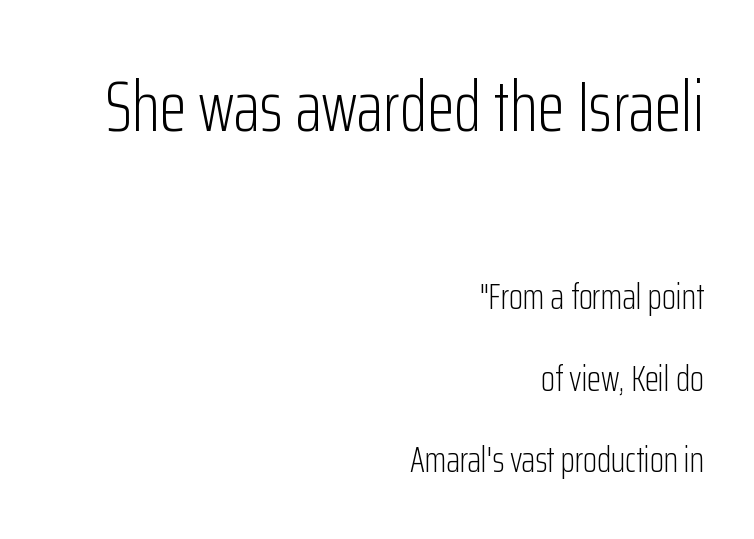
The image shows 71 px light, condensed sans-serif type, upright; set right-aligned, loose line spacing (2.27x), normal letter spacing, not underlined; the first (top) block is 1.97x larger; low stroke contrast and a medium x-height.
